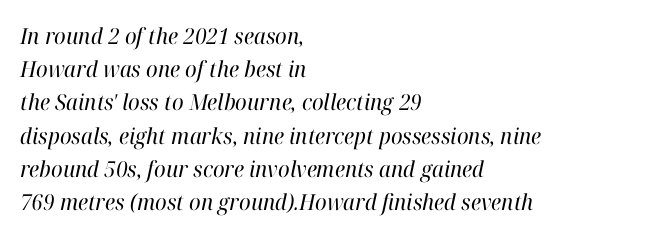
Q: Is the text bold? A: No.
Q: Is the text italic (slanted)? A: Yes, it leans right by about 12 degrees.
Q: Is the text underlined? A: No.
Q: How is the paragraph aligned? A: Left-aligned.
Q: Is the spacing between letters normal or unusually wide? A: Normal.
Q: Is the spacing between lines tight, normal or loose? A: Normal.
